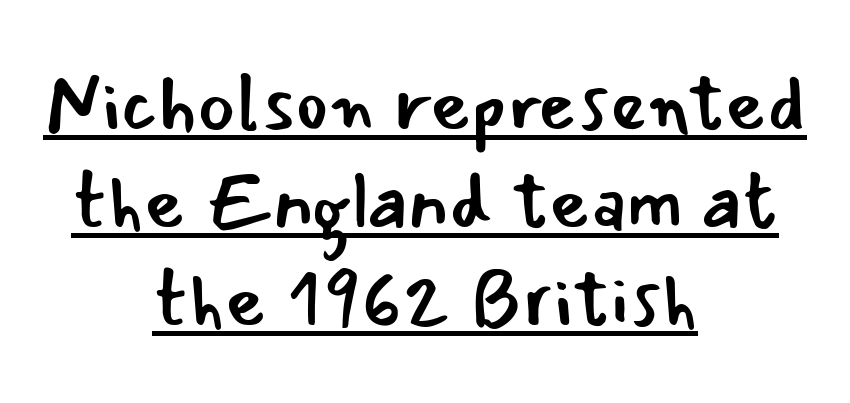
{"serif": "no", "italic": "no", "bold": "no", "weight": "regular", "width": "normal", "stroke_contrast": "low", "x_height": "small", "monospaced": "no", "underline": "yes", "align": "center", "line_spacing_ratio": 1.24, "letter_spacing": "normal", "letter_spacing_em": 0.0, "glyph_px": 79}
